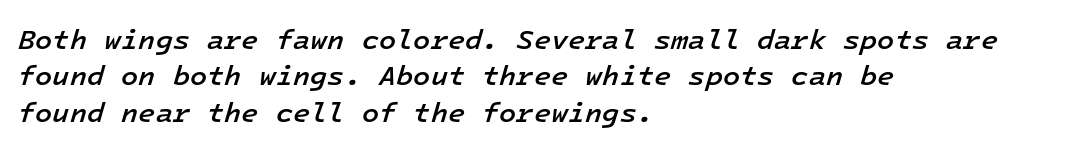
Q: Is the text bold? A: Semi-bold.
Q: Is the text italic (slanted)? A: Yes, it leans right by about 16 degrees.
Q: Is the text underlined? A: No.
Q: How is the paragraph aligned? A: Left-aligned.
Q: Is the spacing between letters normal or unusually wide? A: Normal.
Q: Is the spacing between lines tight, normal or loose? A: Normal.
Q: Width (condensed, normal, or wide)? A: Normal.
Q: Stroke contrast? A: Low.
Q: x-height? A: Medium.
Q: Monospaced? A: Yes.
